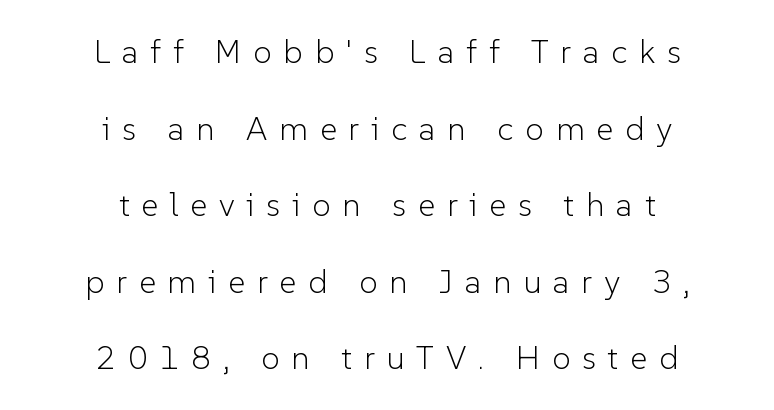
The image shows 33 px light sans-serif type, upright; set centered, loose line spacing (2.32x), unusually wide letter spacing (+0.36 em), not underlined; low stroke contrast and a medium x-height.
